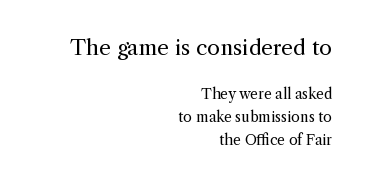
Q: Is the text bold? A: No.
Q: Is the text italic (slanted)? A: No, it is upright.
Q: Is the text underlined? A: No.
Q: How is the paragraph aligned? A: Right-aligned.
Q: Is the spacing between letters normal or unusually wide? A: Normal.
Q: Is the spacing between lines tight, normal or loose? A: Normal.
Q: Which block of text is set in a larger size, the first (top) or the second (bottom)? A: The first (top) one.
